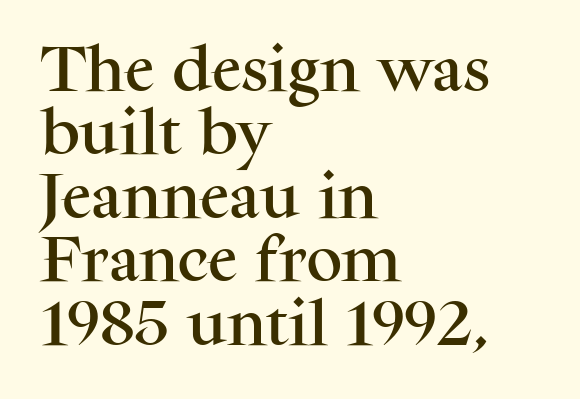
{"serif": "yes", "italic": "no", "width": "normal", "stroke_contrast": "medium", "x_height": "medium", "monospaced": "no", "underline": "no", "align": "left", "line_spacing": "normal", "line_spacing_ratio": 1.27, "letter_spacing": "normal", "letter_spacing_em": 0.0, "glyph_px": 50}
